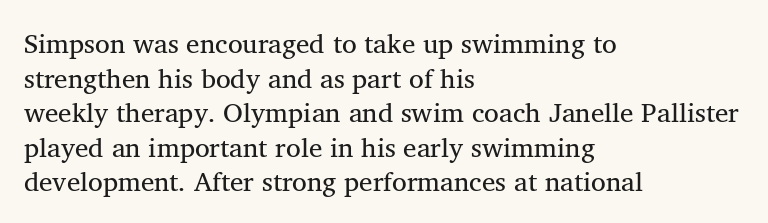
You could call the tracking neutral — neither tight nor loose. Interline gaps are of average width in this sample. The zone under the glyphs is completely vacant. A classic flush-left, rag-right setting is used for this passage. Style check: upright.
